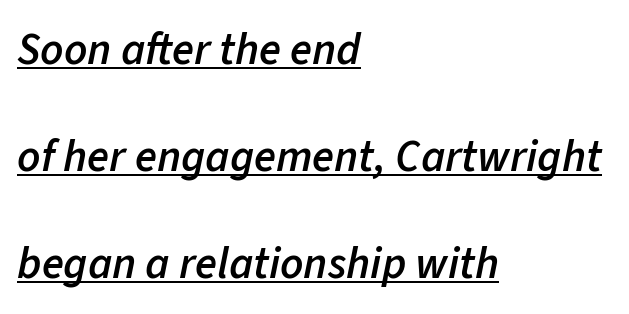
{"italic": "yes", "lean": "right", "slant_degrees": 11, "bold": "semi", "weight": "semibold", "width": "normal", "stroke_contrast": "low", "x_height": "medium", "monospaced": "no", "underline": "yes", "align": "left", "line_spacing": "loose", "line_spacing_ratio": 2.38, "letter_spacing": "normal", "letter_spacing_em": 0.0, "glyph_px": 45}
